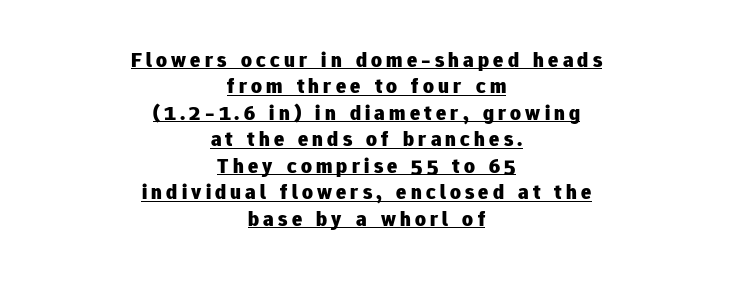
The image shows 21 px bold type, upright; set centered, normal line spacing (1.26x), unusually wide letter spacing (+0.2 em), underlined.
